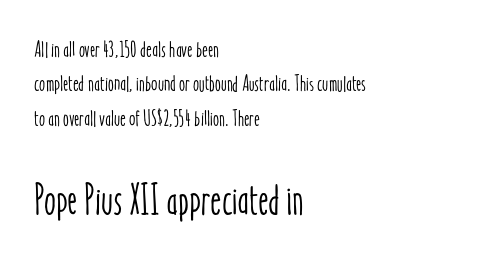
{"italic": "no", "width": "condensed", "stroke_contrast": "low", "x_height": "medium", "monospaced": "no", "underline": "no", "align": "left", "line_spacing": "normal", "line_spacing_ratio": 1.56, "letter_spacing": "normal", "letter_spacing_em": 0.0, "larger_block": "second", "size_ratio": 1.95, "glyph_px": 43}
